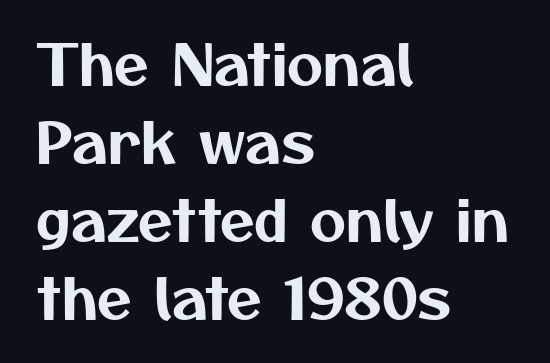
The paragraph shown leans on its left margin. The face used here is rendered with its standard letterfit. The strip under each line holds only bare page. Is this a sans? Yes — the strokes have no serifs.
